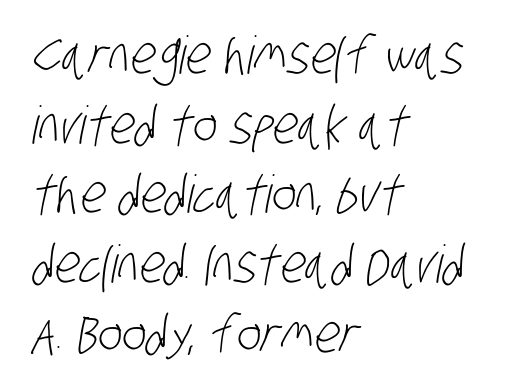
{"serif": "no", "bold": "no", "weight": "light", "width": "condensed", "stroke_contrast": "low", "x_height": "large", "monospaced": "no", "underline": "no", "align": "left", "line_spacing": "normal", "line_spacing_ratio": 1.34, "letter_spacing": "normal", "letter_spacing_em": 0.0, "glyph_px": 52}
